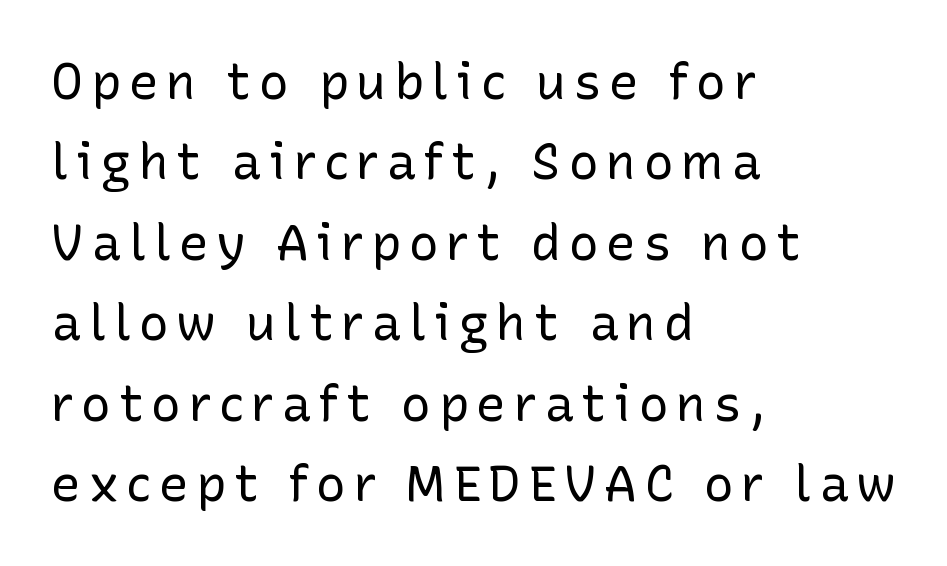
Q: Is the text bold? A: No.
Q: Is the text italic (slanted)? A: No, it is upright.
Q: Is the typeface a serif or a sans-serif typeface? A: Sans-serif.
Q: Is the text underlined? A: No.
Q: How is the paragraph aligned? A: Left-aligned.
Q: Is the spacing between lines tight, normal or loose? A: Normal.
Q: Width (condensed, normal, or wide)? A: Normal.
Q: Stroke contrast? A: Low.
Q: x-height? A: Medium.
Q: Monospaced? A: No.
